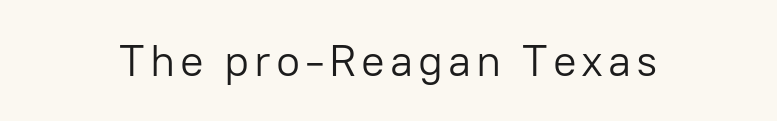
The face used here is proportionally spaced, like ordinary book or web type. Typographically, this falls in the sans-serif category. Any mark beneath the type? The region is blank. A quiet, ordinary-to-light weight characterises the typeface. Tall strokes in this sample are plumb rather than angled.
